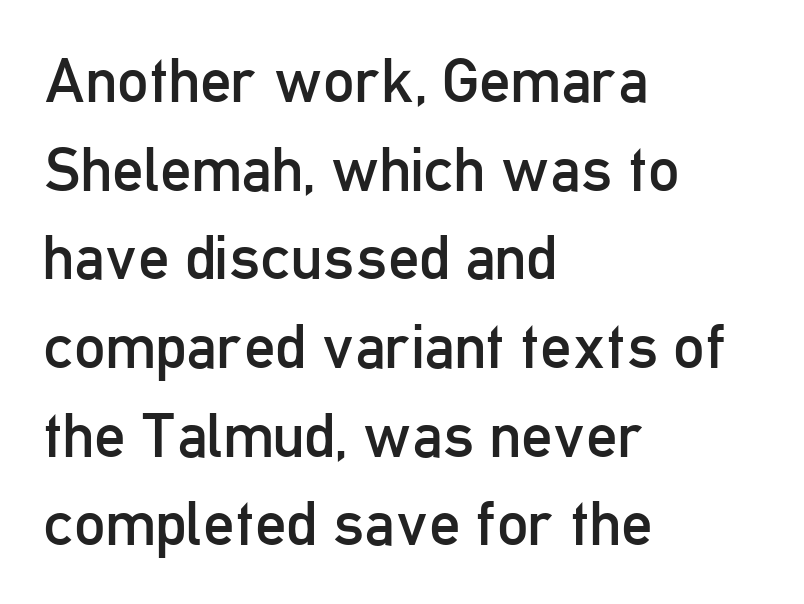
{"serif": "no", "italic": "no", "bold": "no", "weight": "regular", "width": "condensed", "stroke_contrast": "low", "x_height": "medium", "monospaced": "no", "underline": "no", "align": "left", "line_spacing": "normal", "line_spacing_ratio": 1.43, "letter_spacing": "normal", "letter_spacing_em": 0.0, "glyph_px": 62}
